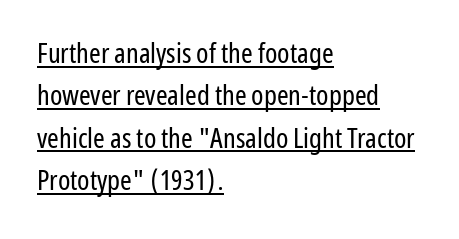
Q: Is the text bold? A: No.
Q: Is the text italic (slanted)? A: No, it is upright.
Q: Is the typeface a serif or a sans-serif typeface? A: Sans-serif.
Q: Is the text underlined? A: Yes.
Q: How is the paragraph aligned? A: Left-aligned.
Q: Is the spacing between letters normal or unusually wide? A: Normal.
Q: Is the spacing between lines tight, normal or loose? A: Normal.
Q: Width (condensed, normal, or wide)? A: Condensed.
Q: Stroke contrast? A: Low.
Q: x-height? A: Medium.
Q: Monospaced? A: No.
